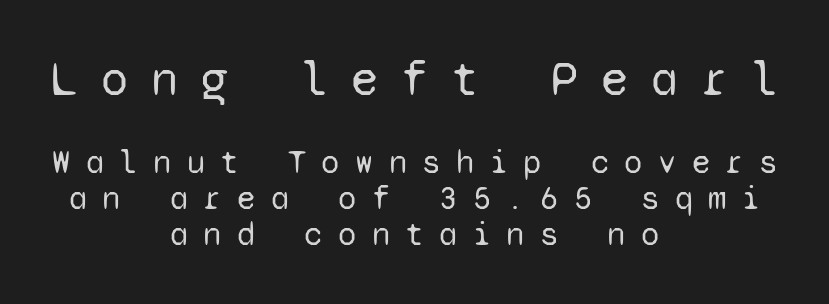
{"serif": "no", "italic": "no", "bold": "no", "weight": "regular", "width": "normal", "stroke_contrast": "low", "x_height": "medium", "monospaced": "yes", "underline": "no", "align": "center", "line_spacing": "tight", "line_spacing_ratio": 1.09, "letter_spacing": "wide", "letter_spacing_em": 0.47, "larger_block": "first", "size_ratio": 1.48, "glyph_px": 49}
